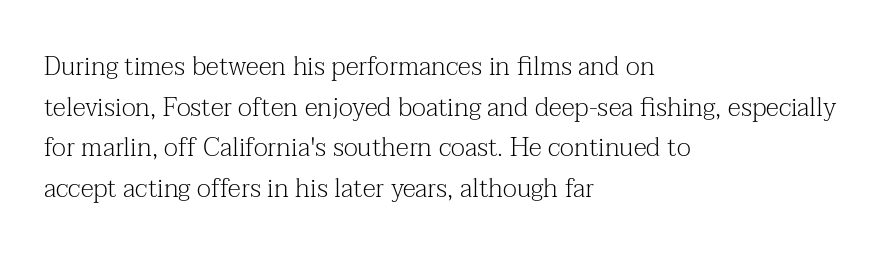
Q: Is the text bold? A: No.
Q: Is the text italic (slanted)? A: No, it is upright.
Q: Is the text underlined? A: No.
Q: How is the paragraph aligned? A: Left-aligned.
Q: Is the spacing between letters normal or unusually wide? A: Normal.
Q: Is the spacing between lines tight, normal or loose? A: Normal.
